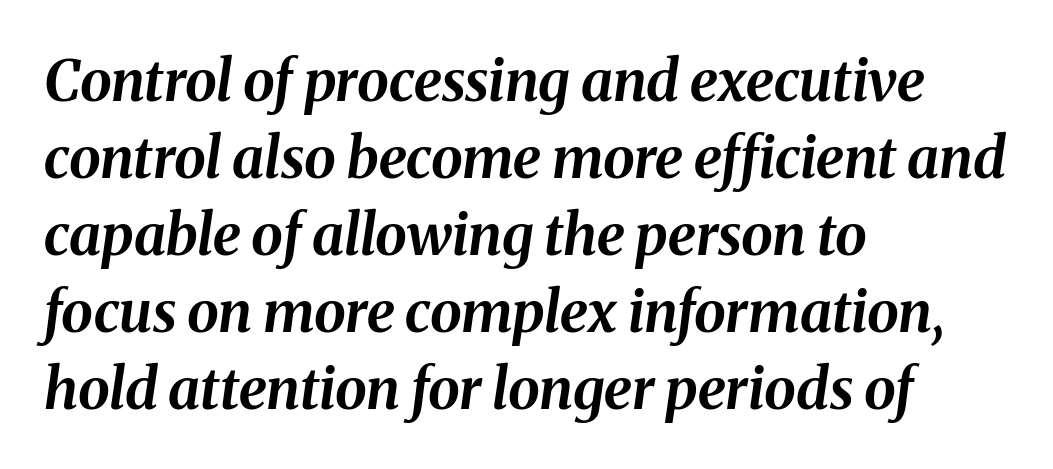
Character widths vary here, with narrow letters taking less room than wide ones. The paragraph has a hard left edge and a soft right edge. The tracking reads as untouched default to a designer's eye. The designer left line spacing at the default.
